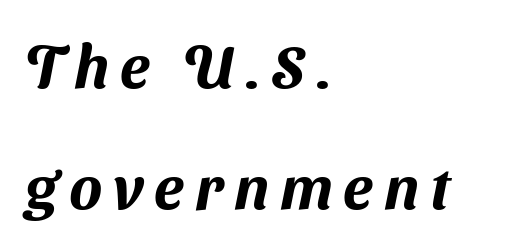
The image shows 61 px sans-serif type; set left-aligned, loose line spacing (1.98x), not underlined; medium stroke contrast and a medium x-height.
